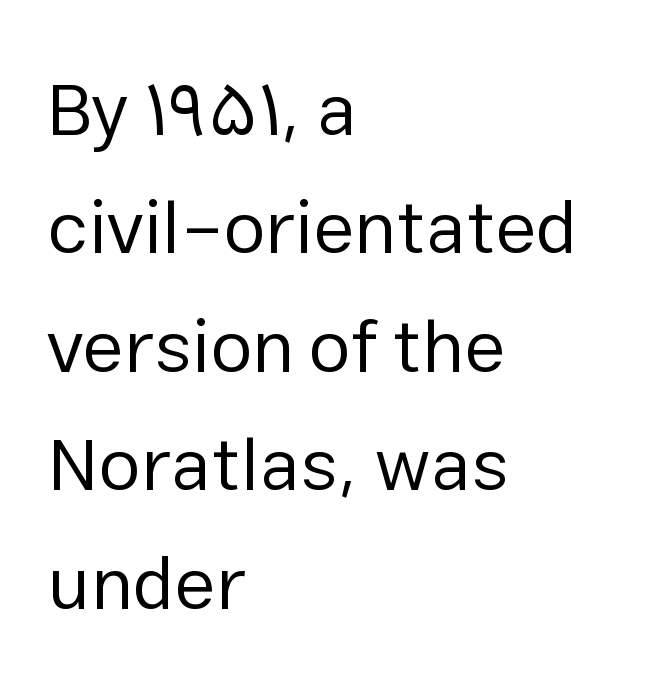
The image shows 75 px regular-weight sans-serif type, upright; set left-aligned, normal line spacing (1.58x), normal letter spacing, not underlined; low stroke contrast and a medium x-height.
